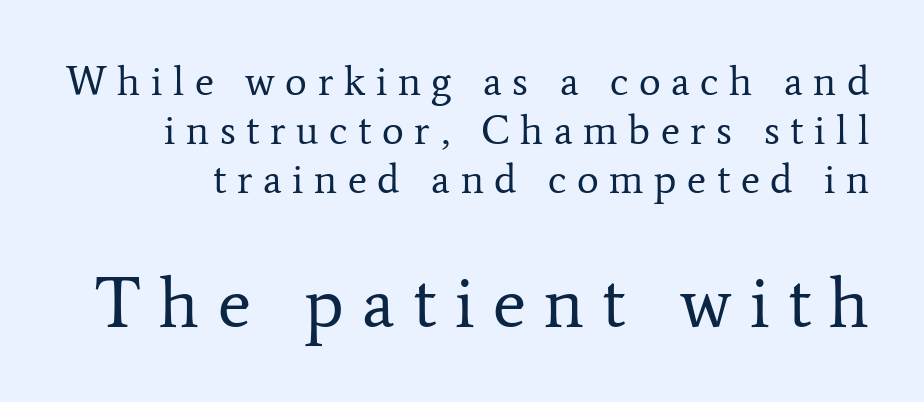
Q: Is the text bold? A: No.
Q: Is the text italic (slanted)? A: No, it is upright.
Q: Is the typeface a serif or a sans-serif typeface? A: Serif.
Q: Is the text underlined? A: No.
Q: Is the spacing between letters normal or unusually wide? A: Unusually wide.
Q: Which block of text is set in a larger size, the first (top) or the second (bottom)? A: The second (bottom) one.
Q: Width (condensed, normal, or wide)? A: Normal.
Q: Stroke contrast? A: Low.
Q: x-height? A: Medium.
Q: Monospaced? A: No.
